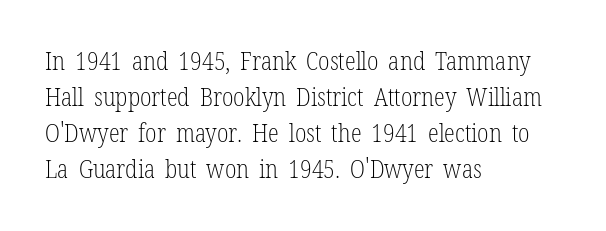
The image shows 25 px text type, upright; set left-aligned, normal line spacing (1.44x), normal letter spacing, not underlined.
